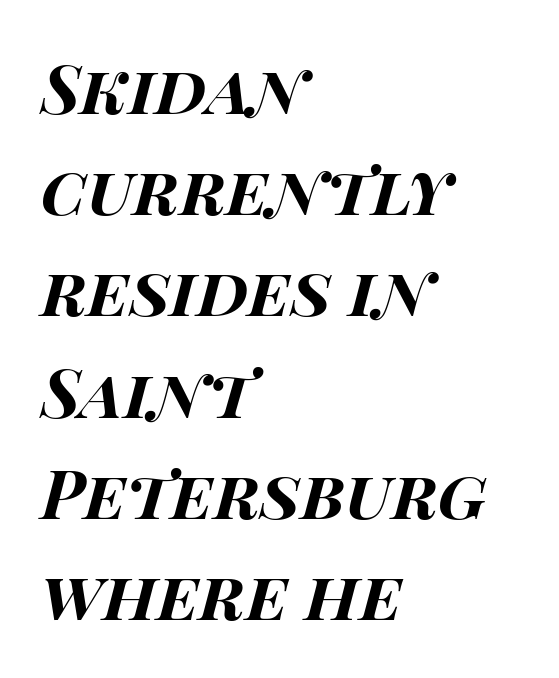
Teacher's note: observe the even left margin — that is flush-left alignment. Whoever set this chose a conventional vertical rhythm. These lines carry a lot of weight — the face is fully bold. Looking at the ascenders, they clearly lean. Varying glyph widths throughout — classic text-font behaviour.
